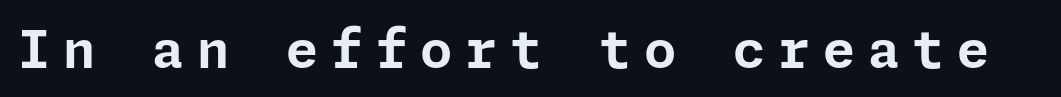
The image shows 52 px bold sans-serif type, upright; set unusually wide letter spacing (+0.24 em), not underlined; low stroke contrast and a medium x-height.
